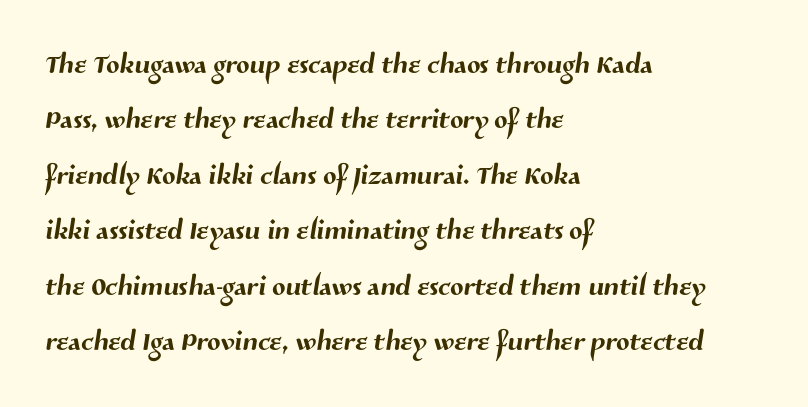
Q: Is the typeface a serif or a sans-serif typeface? A: Sans-serif.
Q: Is the text underlined? A: No.
Q: How is the paragraph aligned? A: Left-aligned.
Q: Is the spacing between letters normal or unusually wide? A: Normal.
Q: Is the spacing between lines tight, normal or loose? A: Normal.
Q: Width (condensed, normal, or wide)? A: Normal.
Q: Stroke contrast? A: Medium.
Q: x-height? A: Medium.
Q: Monospaced? A: No.
